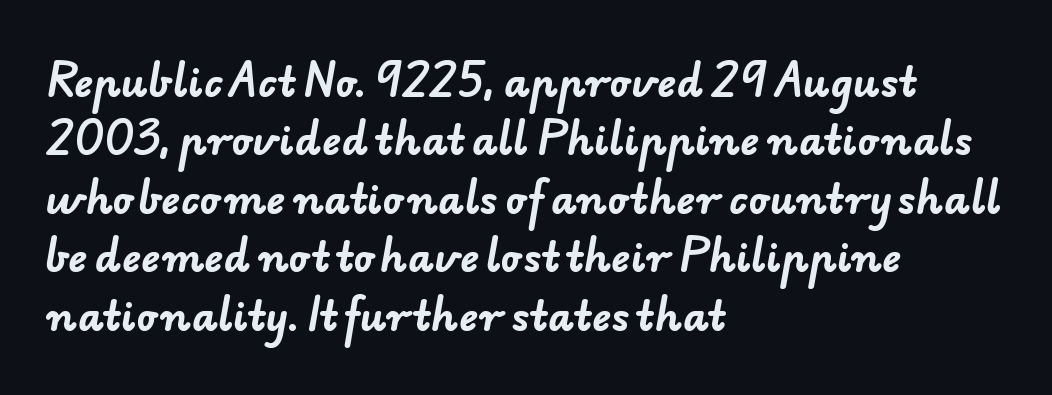
Q: Is the text bold? A: Yes.
Q: Is the typeface a serif or a sans-serif typeface? A: Sans-serif.
Q: Is the text underlined? A: No.
Q: How is the paragraph aligned? A: Left-aligned.
Q: Is the spacing between letters normal or unusually wide? A: Normal.
Q: Is the spacing between lines tight, normal or loose? A: Normal.
Q: Width (condensed, normal, or wide)? A: Normal.
Q: Stroke contrast? A: Low.
Q: x-height? A: Small.
Q: Monospaced? A: No.
